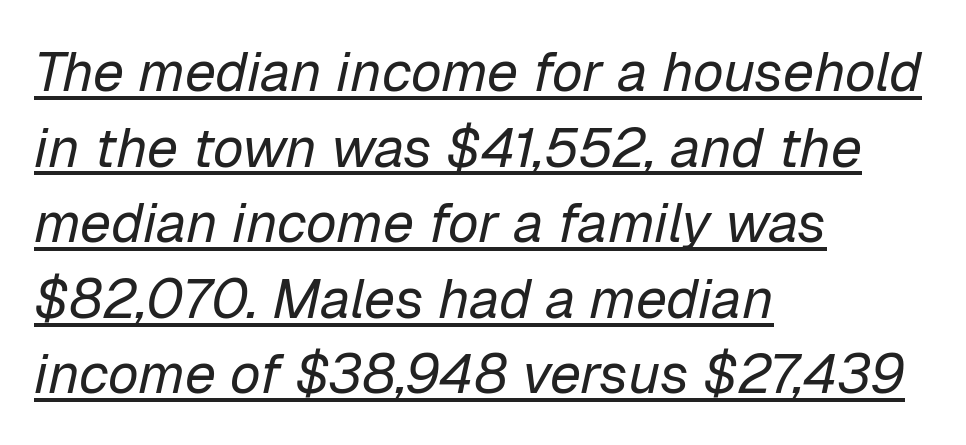
The image shows 56 px regular-weight type, italic (leaning right); set left-aligned, normal line spacing (1.35x), normal letter spacing, underlined; low stroke contrast and a medium x-height.
